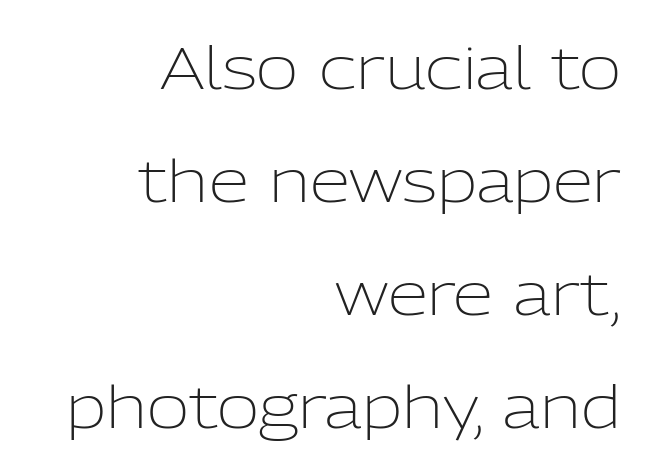
The image shows 58 px light sans-serif type, upright; set right-aligned, loose line spacing (1.95x), normal letter spacing, not underlined; low stroke contrast and a medium x-height.
